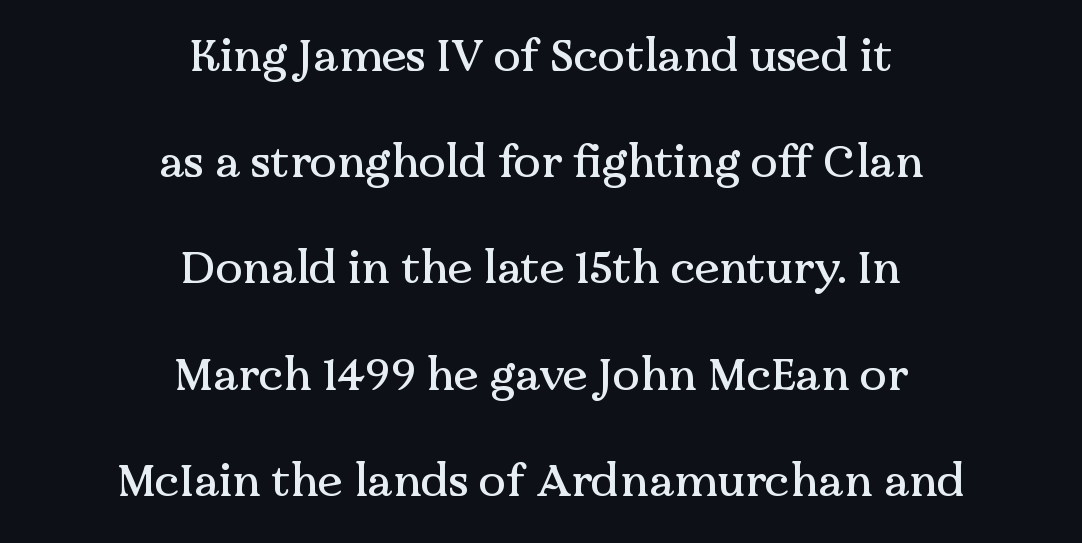
These lines were composed using upright roman letters. The rag falls on both sides of this text block equally. The rendering shows small feet on the letterforms — a serif design. Standard letterfit; no display-style spreading of the glyphs.
